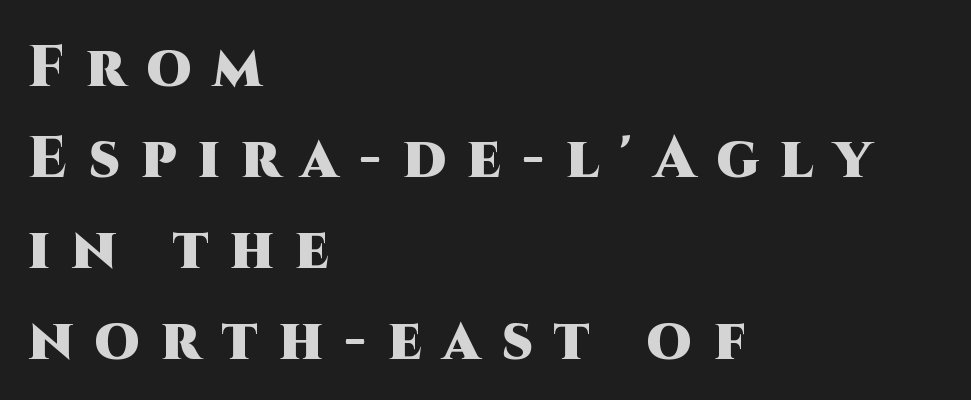
Q: Is the text bold? A: Yes.
Q: Is the text italic (slanted)? A: No, it is upright.
Q: Is the typeface a serif or a sans-serif typeface? A: Sans-serif.
Q: Is the text underlined? A: No.
Q: How is the paragraph aligned? A: Left-aligned.
Q: Is the spacing between letters normal or unusually wide? A: Unusually wide.
Q: Is the spacing between lines tight, normal or loose? A: Normal.
Q: Width (condensed, normal, or wide)? A: Normal.
Q: Stroke contrast? A: High.
Q: x-height? A: Large.
Q: Monospaced? A: No.
